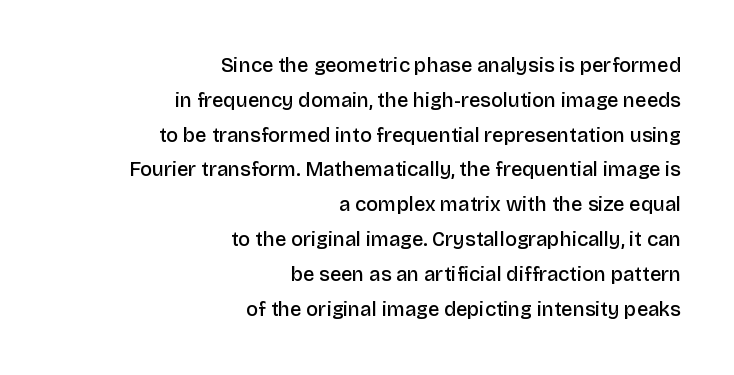
{"italic": "no", "bold": "semi", "underline": "no", "align": "right", "line_spacing_ratio": 1.74, "letter_spacing": "normal", "letter_spacing_em": 0.0, "glyph_px": 20}
